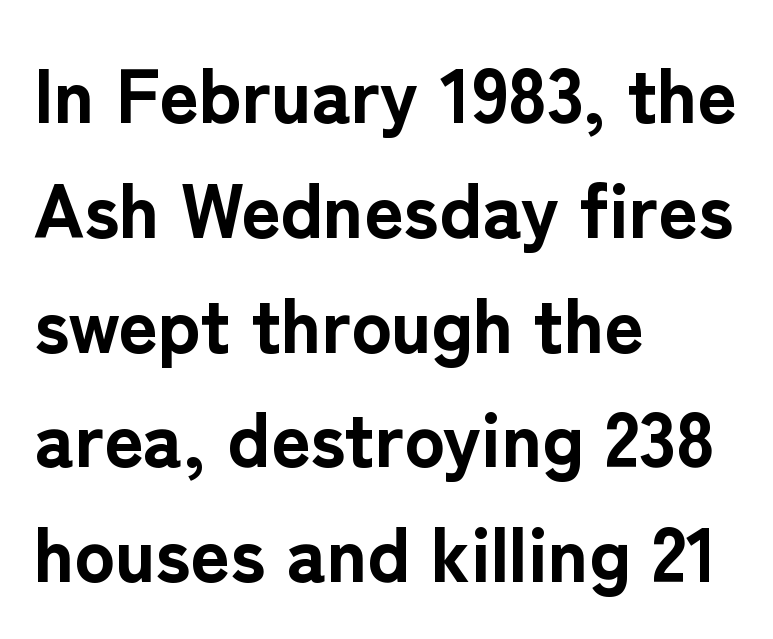
Q: Is the text bold? A: Yes.
Q: Is the text italic (slanted)? A: No, it is upright.
Q: Is the typeface a serif or a sans-serif typeface? A: Sans-serif.
Q: Is the text underlined? A: No.
Q: How is the paragraph aligned? A: Left-aligned.
Q: Is the spacing between letters normal or unusually wide? A: Normal.
Q: Is the spacing between lines tight, normal or loose? A: Normal.
Q: Width (condensed, normal, or wide)? A: Normal.
Q: Stroke contrast? A: Low.
Q: x-height? A: Medium.
Q: Monospaced? A: No.
